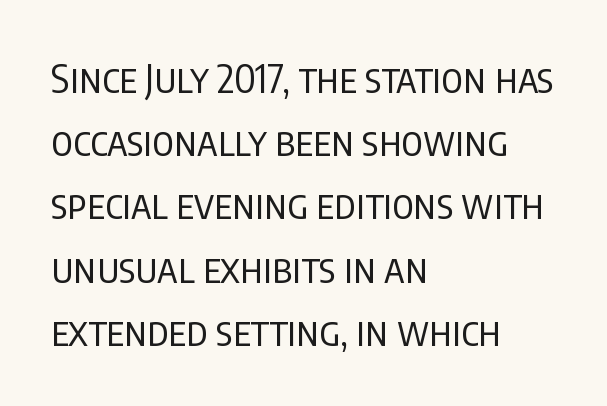
The image shows 40 px regular-weight, condensed sans-serif type, upright; set left-aligned, normal line spacing (1.58x), normal letter spacing, not underlined; low stroke contrast and a large x-height.
